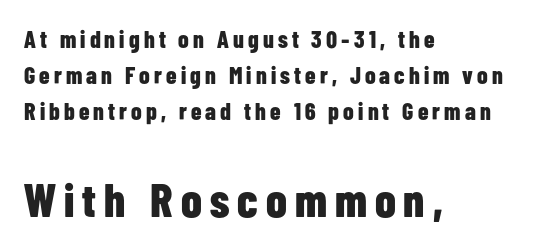
A roman cut, with each character standing at attention. Glance below the letters and you will spot only blank space. These lines are rendered in a variable-pitch font. The line-height multiplier appears to be the usual default. The designer went with a sans here, leaving each stem footless. The block sitting lower on the canvas is the one with enlarged characters.
